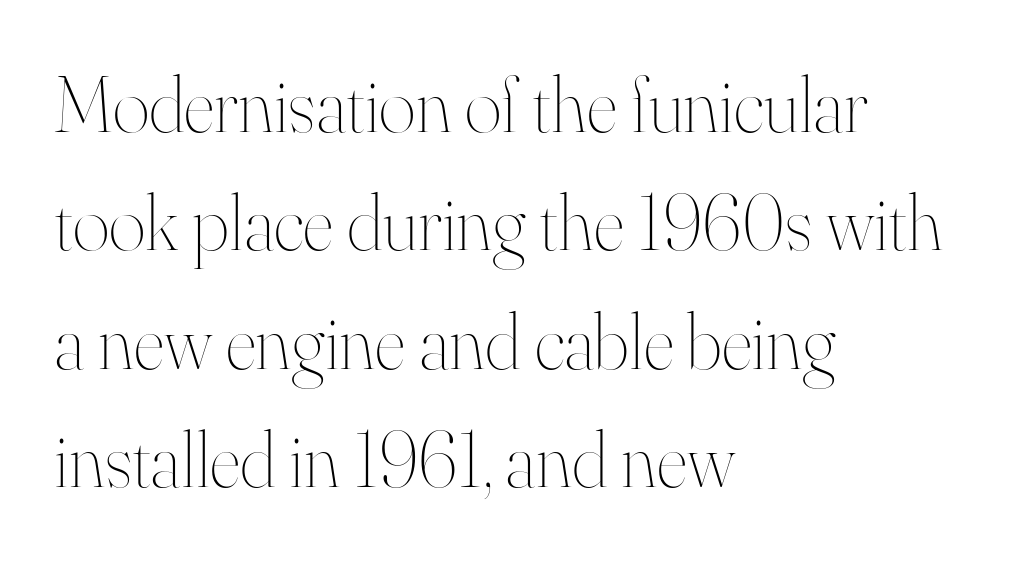
The image shows 79 px thin type, upright; set left-aligned, normal line spacing (1.5x), normal letter spacing, not underlined; high stroke contrast and a small x-height.
